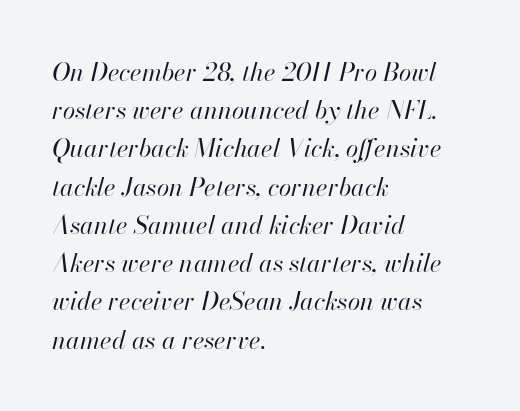
Beneath every word, the page is bare. The letters sit at their default tracking, neither squeezed nor spread. Rows of type keep a routine distance in the vertical direction. Compared with ordinary roman type, these characters are visibly tilted.
